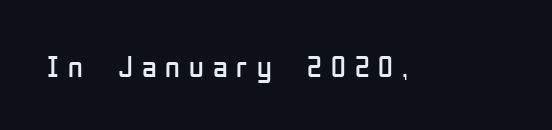
Each stroke keeps to a modest, everyday thickness or less. Nope, no serifs anywhere on these letters. Posture: straight, roman, zero tilt. Nobody drew a line under any word here. The rendering inserts visible extra space after every character. The face used here is proportionally spaced, like ordinary book or web type.
